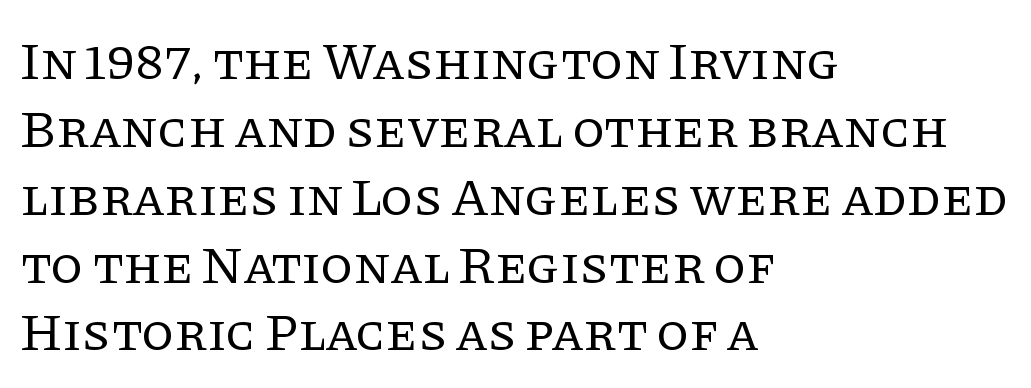
These lines were composed using upright roman letters. Weight class: somewhere from thin through regular. The vertical gap from one line to the next is medium. Note the varied advance widths — an 'i' is clearly narrower than an 'm'. A bare baseline throughout the passage.
